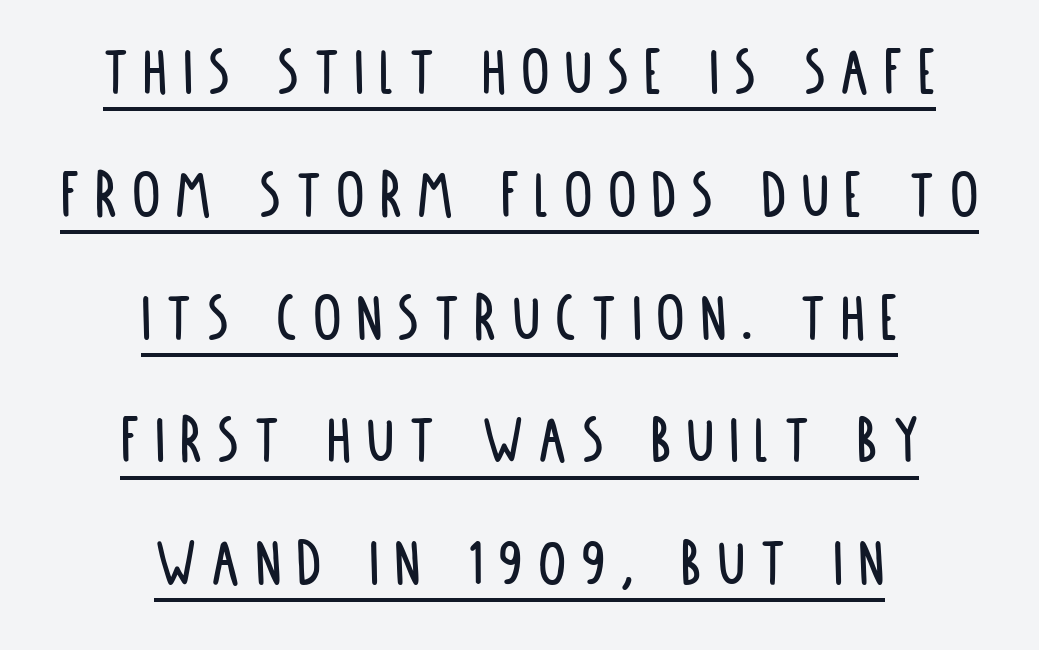
The image shows 71 px condensed sans-serif type, upright; set centered, line spacing 1.73x, unusually wide letter spacing (+0.21 em), underlined; low stroke contrast and a large x-height.
